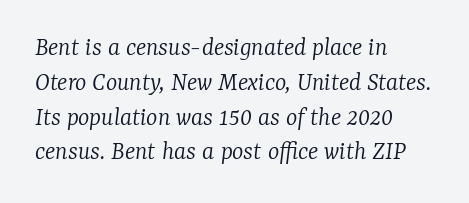
Q: Is the text bold? A: No.
Q: Is the text italic (slanted)? A: Yes, it leans right by about 7 degrees.
Q: Is the text underlined? A: No.
Q: How is the paragraph aligned? A: Left-aligned.
Q: Is the spacing between letters normal or unusually wide? A: Normal.
Q: Is the spacing between lines tight, normal or loose? A: Normal.
